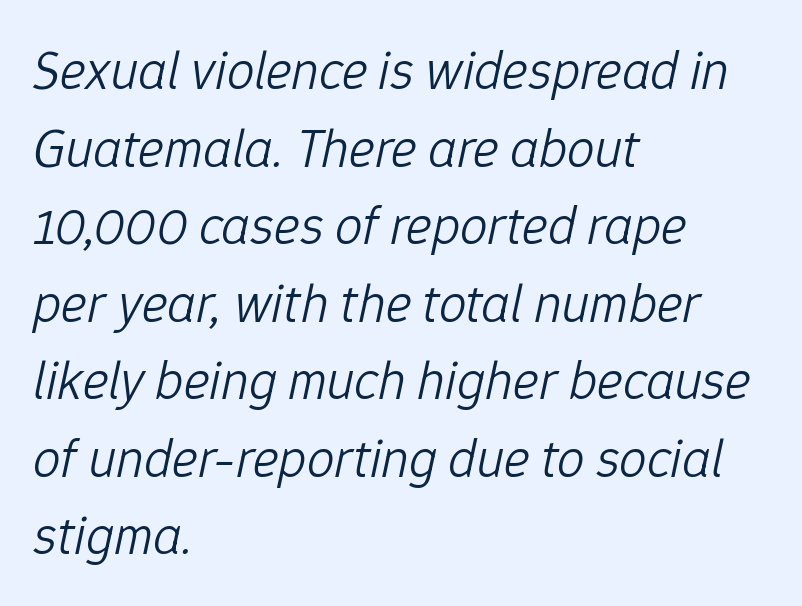
The face used here is proportionally spaced, like ordinary book or web type. Nothing unusual about the tracking: characters are spaced as the font intends. The typeface has the unassuming heft of standard copy or less. Emphasis-style slanted type is in use. The baseline area is clear. One-word summary of the alignment: left.
